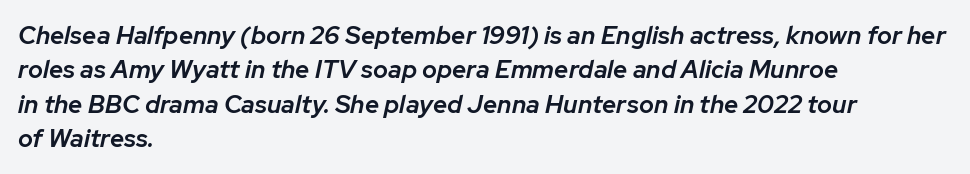
The image shows 25 px text type, italic (leaning right); set left-aligned, normal line spacing (1.38x), normal letter spacing, not underlined.
